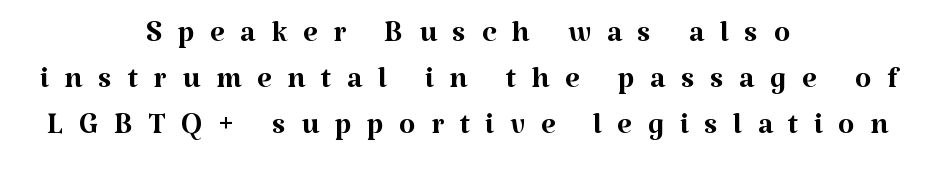
The image shows 42 px regular-weight serif type, upright; set centered, tight line spacing (1.09x), unusually wide letter spacing (+0.37 em), not underlined; medium stroke contrast and a medium x-height.
